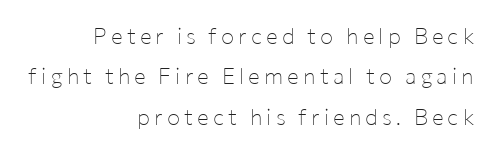
Q: Is the text bold? A: No.
Q: Is the text italic (slanted)? A: No, it is upright.
Q: Is the text underlined? A: No.
Q: How is the paragraph aligned? A: Right-aligned.
